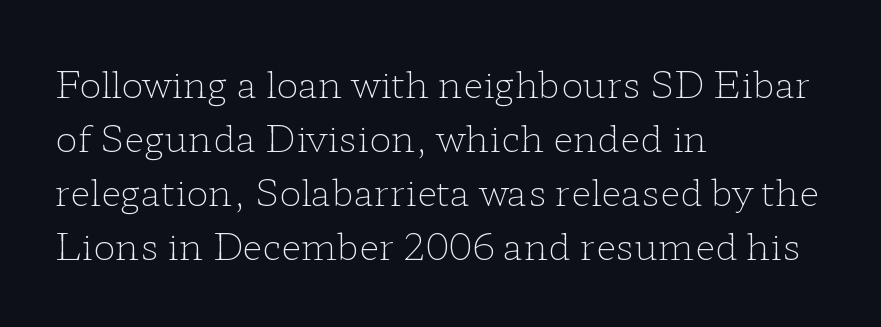
Q: Is the text bold? A: No.
Q: Is the text italic (slanted)? A: No, it is upright.
Q: Is the typeface a serif or a sans-serif typeface? A: Serif.
Q: Is the text underlined? A: No.
Q: How is the paragraph aligned? A: Left-aligned.
Q: Is the spacing between letters normal or unusually wide? A: Normal.
Q: Is the spacing between lines tight, normal or loose? A: Normal.
Q: Width (condensed, normal, or wide)? A: Wide.
Q: Stroke contrast? A: Low.
Q: x-height? A: Medium.
Q: Monospaced? A: No.
